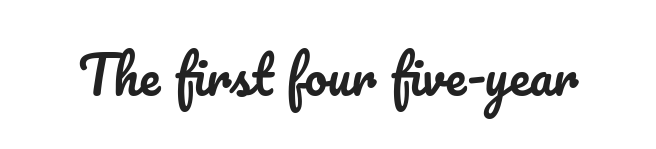
No word sits above an underline. Each word holds together tightly as a unit, with standard inter-letter gaps. These lines are rendered in a variable-pitch font.
